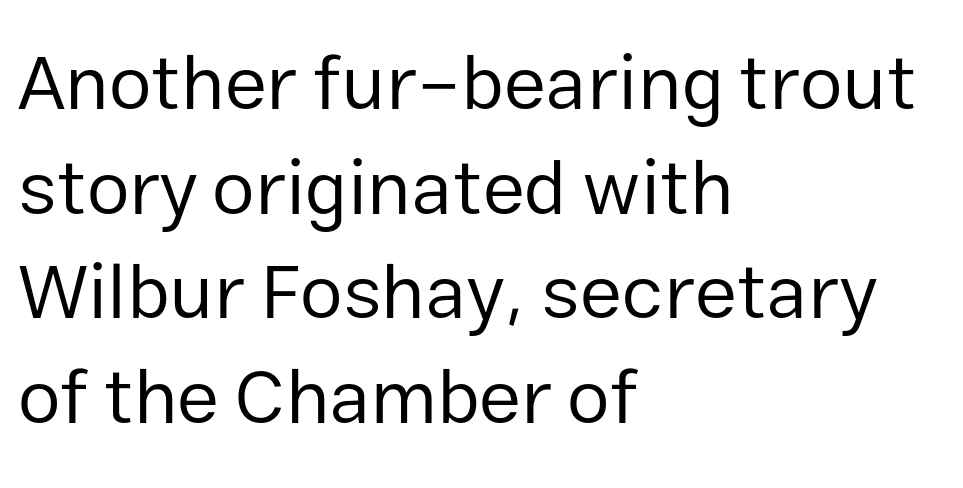
Q: Is the text bold? A: No.
Q: Is the text italic (slanted)? A: No, it is upright.
Q: Is the typeface a serif or a sans-serif typeface? A: Sans-serif.
Q: Is the text underlined? A: No.
Q: How is the paragraph aligned? A: Left-aligned.
Q: Is the spacing between letters normal or unusually wide? A: Normal.
Q: Is the spacing between lines tight, normal or loose? A: Normal.
Q: Width (condensed, normal, or wide)? A: Normal.
Q: Stroke contrast? A: Low.
Q: x-height? A: Medium.
Q: Monospaced? A: No.
